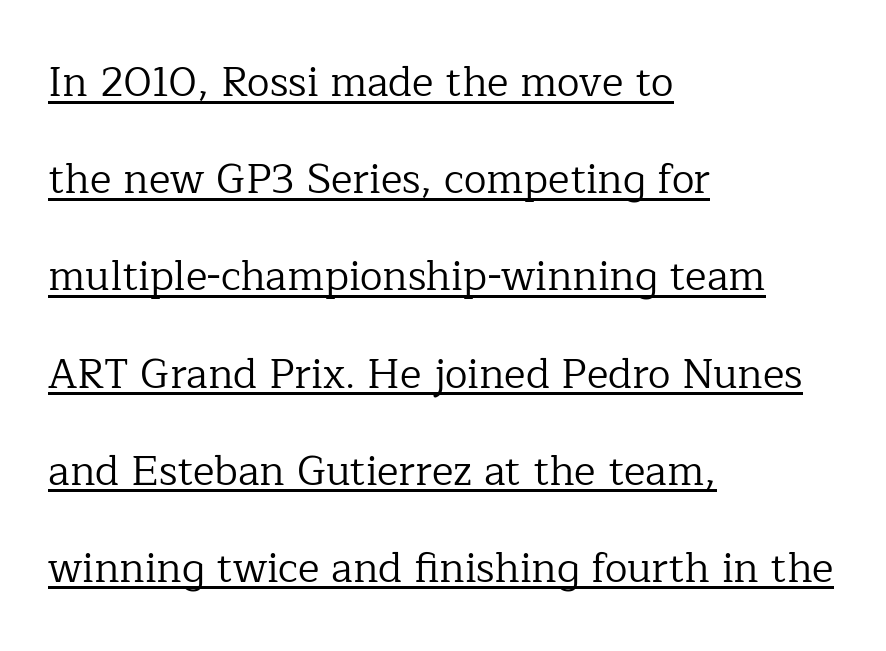
You could call the tracking neutral — neither tight nor loose. Horizontal alignment here is leftward, the default for most running prose. Looks like regular typesetting: each glyph gets only the width it needs. The text was rendered using a seriffed face with decorative stroke endings.
